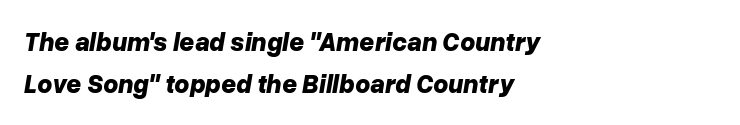
The image shows 26 px bold type, italic (leaning right); set left-aligned, normal line spacing (1.62x), normal letter spacing, not underlined.
